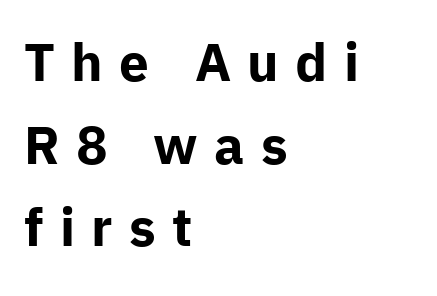
Q: Is the text bold? A: Yes.
Q: Is the text italic (slanted)? A: No, it is upright.
Q: Is the typeface a serif or a sans-serif typeface? A: Sans-serif.
Q: Is the text underlined? A: No.
Q: How is the paragraph aligned? A: Left-aligned.
Q: Is the spacing between letters normal or unusually wide? A: Unusually wide.
Q: Is the spacing between lines tight, normal or loose? A: Normal.
Q: Width (condensed, normal, or wide)? A: Normal.
Q: Stroke contrast? A: Low.
Q: x-height? A: Medium.
Q: Monospaced? A: No.
